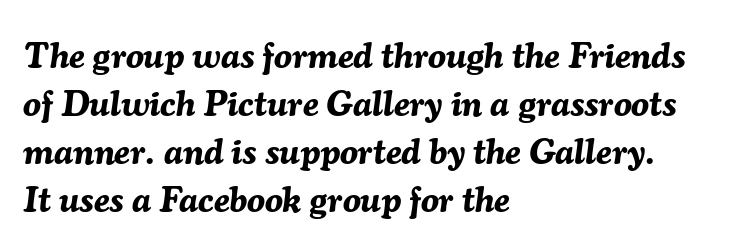
Emphasis-style slanted type is in use. Check the space under the baseline: it is left empty. Interline gaps are of average width in this sample. Is the block centered? No — it sits flush against the left margin.
